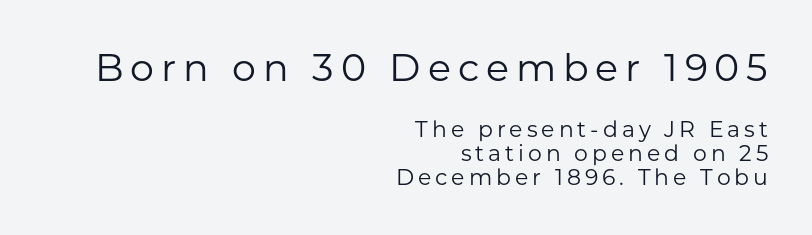
Q: Is the text bold? A: No.
Q: Is the text italic (slanted)? A: No, it is upright.
Q: Is the typeface a serif or a sans-serif typeface? A: Sans-serif.
Q: Is the text underlined? A: No.
Q: How is the paragraph aligned? A: Right-aligned.
Q: Is the spacing between lines tight, normal or loose? A: Tight.
Q: Which block of text is set in a larger size, the first (top) or the second (bottom)? A: The first (top) one.
Q: Width (condensed, normal, or wide)? A: Normal.
Q: Stroke contrast? A: Low.
Q: x-height? A: Medium.
Q: Monospaced? A: No.
